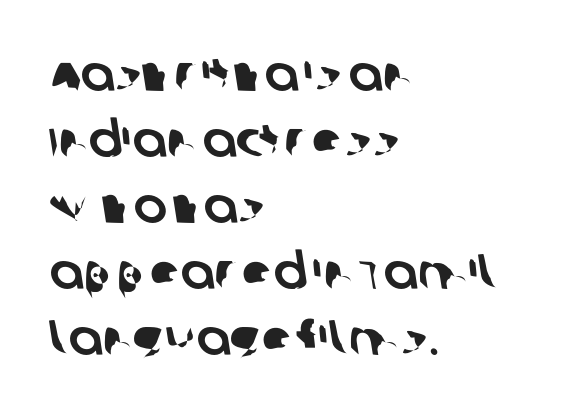
The image shows 50 px sans-serif type; set left-aligned, normal line spacing (1.32x), normal letter spacing, not underlined; low stroke contrast and a large x-height.
